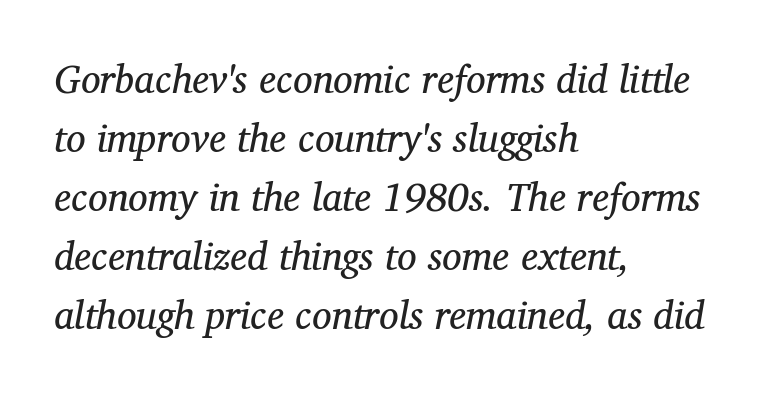
{"serif": "yes", "italic": "yes", "lean": "right", "slant_degrees": 12, "bold": "no", "weight": "regular", "width": "normal", "stroke_contrast": "medium", "x_height": "medium", "monospaced": "no", "underline": "no", "align": "left", "line_spacing": "normal", "line_spacing_ratio": 1.51, "letter_spacing": "normal", "letter_spacing_em": 0.0, "glyph_px": 39}
